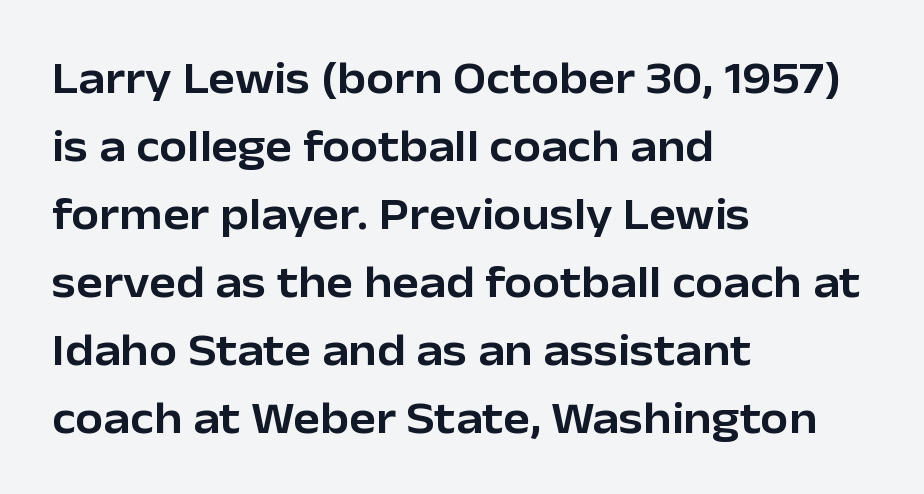
The image shows 45 px sans-serif type, upright; set left-aligned, normal line spacing (1.51x), normal letter spacing, not underlined; low stroke contrast and a medium x-height.
